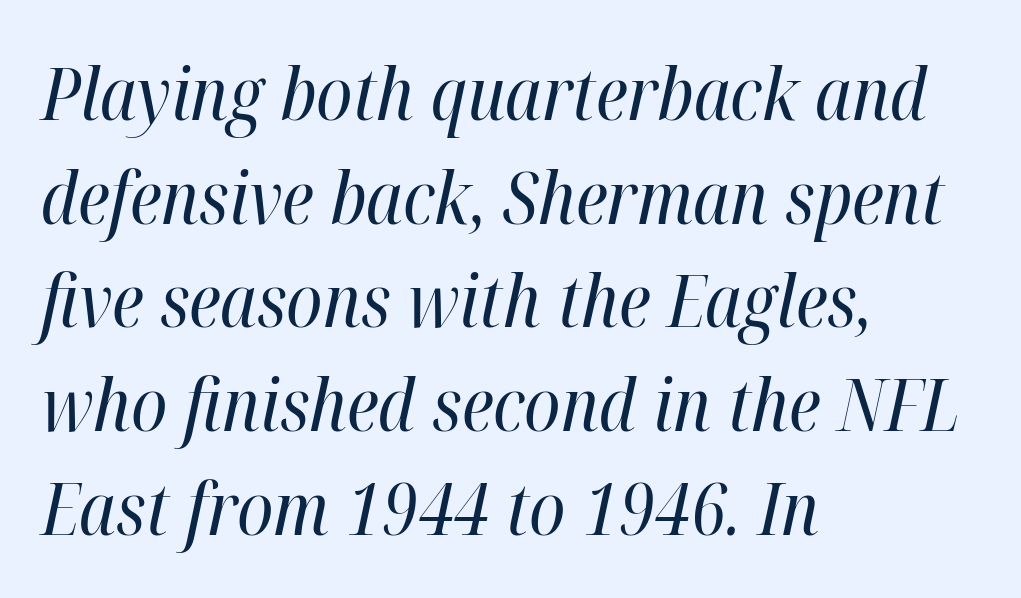
Q: Is the text bold? A: No.
Q: Is the text italic (slanted)? A: Yes, it leans right by about 12 degrees.
Q: Is the text underlined? A: No.
Q: How is the paragraph aligned? A: Left-aligned.
Q: Is the spacing between letters normal or unusually wide? A: Normal.
Q: Is the spacing between lines tight, normal or loose? A: Normal.
Q: Width (condensed, normal, or wide)? A: Condensed.
Q: Stroke contrast? A: High.
Q: x-height? A: Medium.
Q: Monospaced? A: No.
